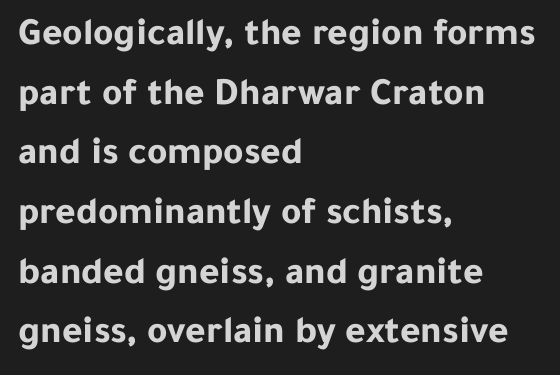
Leftover space on each line is placed entirely after the last word. Think of a printed novel: that variable character pitch is what you see here. Rule under the text: the space is simply empty. Serif or sans? Sans — the stroke terminals are bare. Short note: letters normally spaced.
